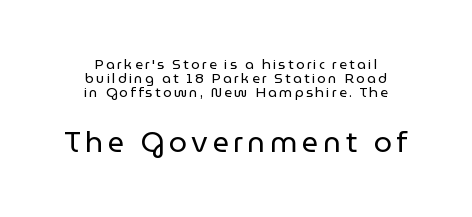
{"serif": "no", "italic": "no", "bold": "no", "weight": "regular", "width": "normal", "stroke_contrast": "low", "x_height": "medium", "monospaced": "no", "underline": "no", "align": "center", "line_spacing": "tight", "line_spacing_ratio": 1.01, "larger_block": "second", "size_ratio": 2.07, "glyph_px": 29}
